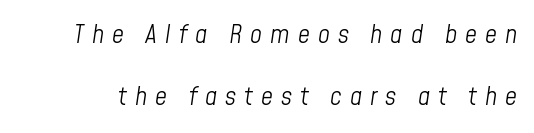
The image shows 26 px text type, italic (leaning right); set loose line spacing (2.37x), unusually wide letter spacing (+0.31 em), not underlined.
